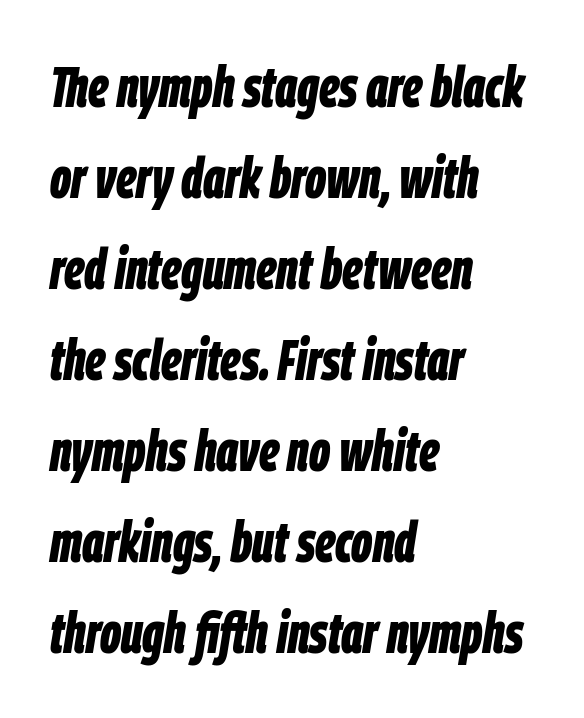
The space beneath each line is pristine and unruled. The horizontal fit of the characters is conventional and even. The whole block is typeset with a tilt. Note the varied advance widths — an 'i' is clearly narrower than an 'm'. A normal amount of white space separates one row of letters from the next. Left-aligned paragraph, ragged on the right.
